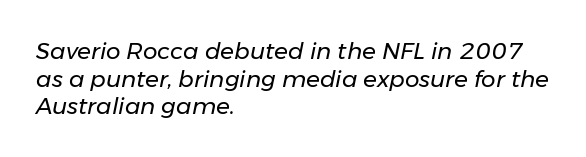
{"italic": "yes", "lean": "right", "slant_degrees": 11, "bold": "no", "underline": "no", "align": "left", "line_spacing_ratio": 1.2, "letter_spacing": "normal", "letter_spacing_em": 0.0, "glyph_px": 23}
